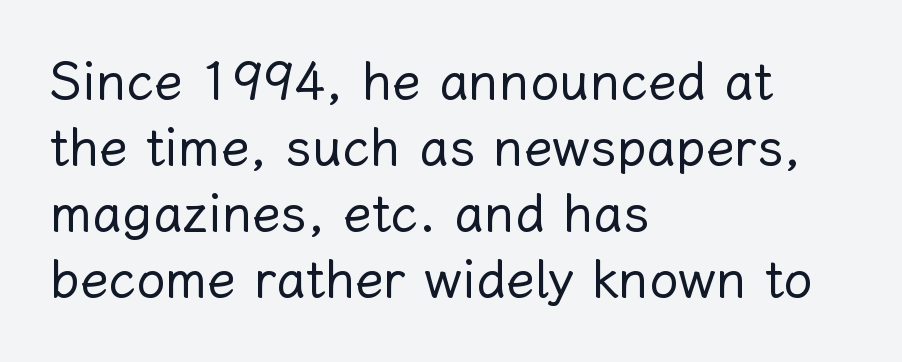
Q: Is the text bold? A: No.
Q: Is the text italic (slanted)? A: No, it is upright.
Q: Is the text underlined? A: No.
Q: How is the paragraph aligned? A: Left-aligned.
Q: Is the spacing between letters normal or unusually wide? A: Normal.
Q: Is the spacing between lines tight, normal or loose? A: Normal.
Q: Width (condensed, normal, or wide)? A: Normal.
Q: Stroke contrast? A: Low.
Q: x-height? A: Medium.
Q: Monospaced? A: No.
